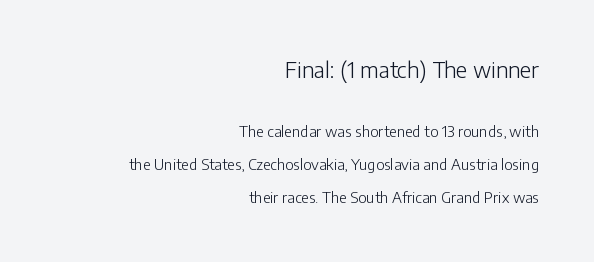
The image shows 22 px text type, upright; set right-aligned, loose line spacing (2.2x), normal letter spacing, not underlined; the first (top) block is 1.47x larger.
